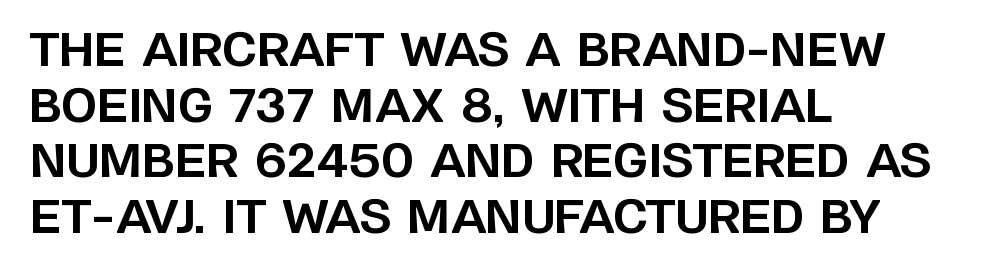
The image shows 46 px bold sans-serif type, upright; set left-aligned, line spacing 1.21x, normal letter spacing, not underlined; low stroke contrast and a large x-height.
